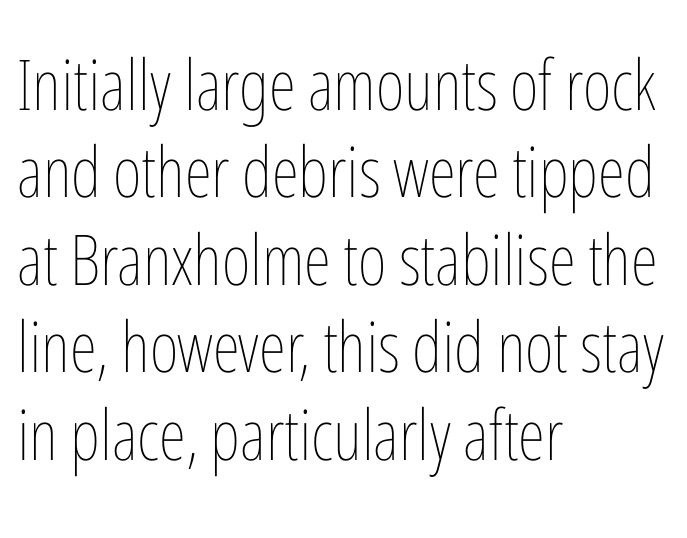
Q: Is the text bold? A: No.
Q: Is the text italic (slanted)? A: No, it is upright.
Q: Is the text underlined? A: No.
Q: How is the paragraph aligned? A: Left-aligned.
Q: Is the spacing between letters normal or unusually wide? A: Normal.
Q: Is the spacing between lines tight, normal or loose? A: Normal.
Q: Width (condensed, normal, or wide)? A: Condensed.
Q: Stroke contrast? A: Low.
Q: x-height? A: Medium.
Q: Monospaced? A: No.
